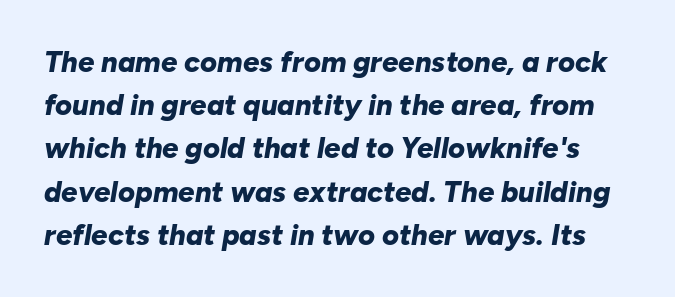
{"italic": "yes", "lean": "right", "slant_degrees": 10, "bold": "yes", "weight": "bold", "width": "normal", "stroke_contrast": "low", "x_height": "medium", "monospaced": "no", "underline": "no", "line_spacing": "normal", "line_spacing_ratio": 1.49, "letter_spacing": "normal", "letter_spacing_em": 0.0, "glyph_px": 29}
